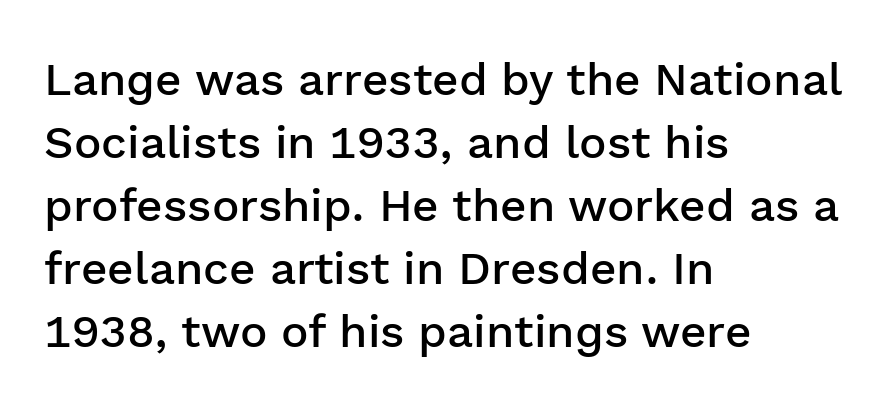
Q: Is the text bold? A: Semi-bold.
Q: Is the text italic (slanted)? A: No, it is upright.
Q: Is the typeface a serif or a sans-serif typeface? A: Sans-serif.
Q: Is the text underlined? A: No.
Q: How is the paragraph aligned? A: Left-aligned.
Q: Is the spacing between letters normal or unusually wide? A: Normal.
Q: Is the spacing between lines tight, normal or loose? A: Normal.
Q: Width (condensed, normal, or wide)? A: Normal.
Q: Stroke contrast? A: Low.
Q: x-height? A: Medium.
Q: Monospaced? A: No.
